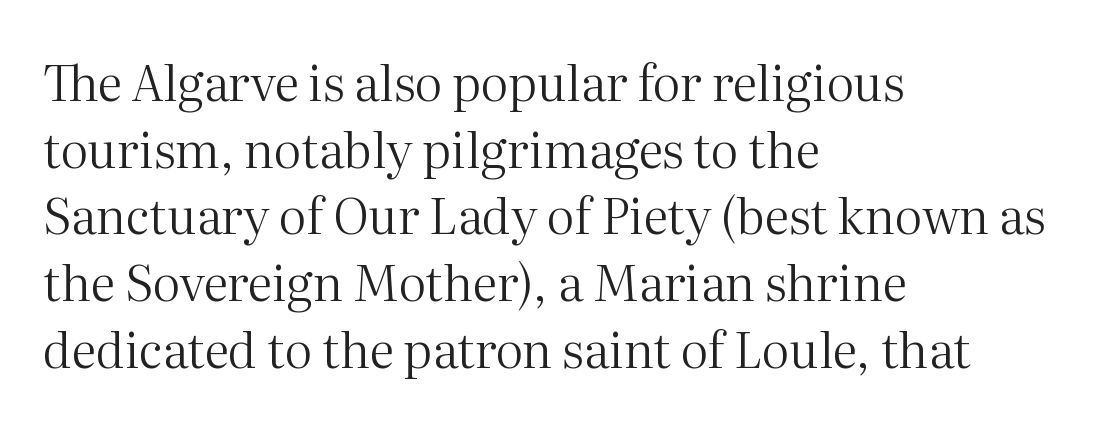
Q: Is the text bold? A: No.
Q: Is the text italic (slanted)? A: No, it is upright.
Q: Is the typeface a serif or a sans-serif typeface? A: Serif.
Q: Is the text underlined? A: No.
Q: How is the paragraph aligned? A: Left-aligned.
Q: Is the spacing between letters normal or unusually wide? A: Normal.
Q: Is the spacing between lines tight, normal or loose? A: Normal.
Q: Width (condensed, normal, or wide)? A: Normal.
Q: Stroke contrast? A: Medium.
Q: x-height? A: Medium.
Q: Monospaced? A: No.
